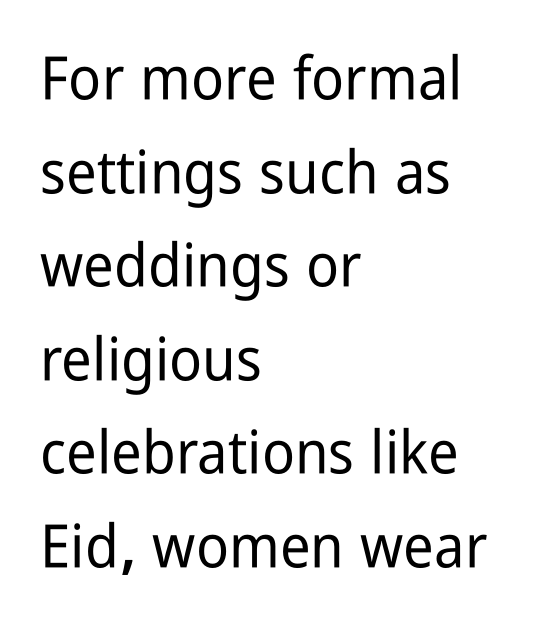
Q: Is the text italic (slanted)? A: No, it is upright.
Q: Is the typeface a serif or a sans-serif typeface? A: Sans-serif.
Q: Is the text underlined? A: No.
Q: How is the paragraph aligned? A: Left-aligned.
Q: Is the spacing between letters normal or unusually wide? A: Normal.
Q: Is the spacing between lines tight, normal or loose? A: Normal.
Q: Width (condensed, normal, or wide)? A: Condensed.
Q: Stroke contrast? A: Low.
Q: x-height? A: Medium.
Q: Monospaced? A: No.
